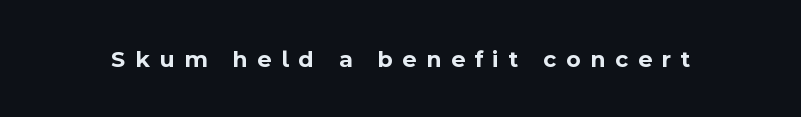
Q: Is the text bold? A: Yes.
Q: Is the text italic (slanted)? A: No, it is upright.
Q: Is the text underlined? A: No.
Q: Is the spacing between letters normal or unusually wide? A: Unusually wide.
